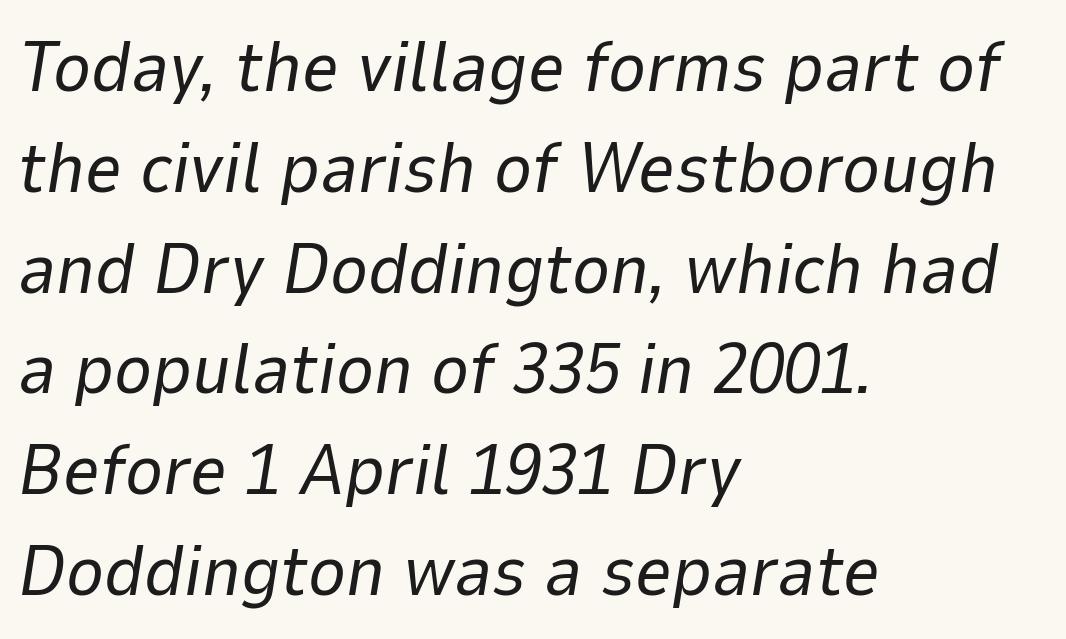
Q: Is the text bold? A: No.
Q: Is the text italic (slanted)? A: Yes, it leans right by about 9 degrees.
Q: Is the text underlined? A: No.
Q: How is the paragraph aligned? A: Left-aligned.
Q: Is the spacing between letters normal or unusually wide? A: Normal.
Q: Is the spacing between lines tight, normal or loose? A: Normal.
Q: Width (condensed, normal, or wide)? A: Normal.
Q: Stroke contrast? A: Low.
Q: x-height? A: Medium.
Q: Monospaced? A: No.
